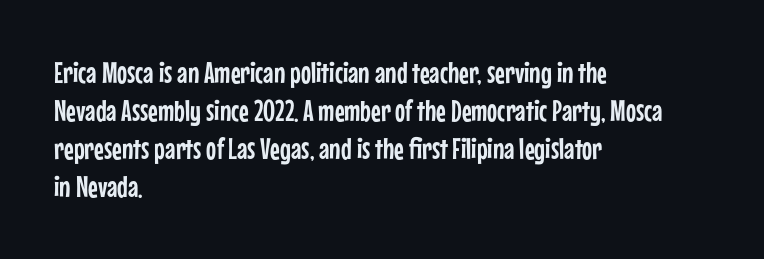
The letters advance in unequal steps, a hallmark of proportional type. Is the letter spacing exaggerated? No — it looks like the ordinary default. Examine the stroke ends and you'll find no serifs. Does the lettering tilt? It doesn't — this is upright. Unmarked baselines from the first word to the last.
